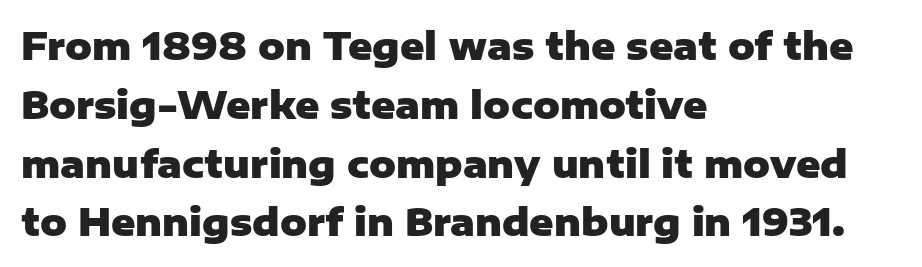
{"serif": "no", "italic": "no", "bold": "yes", "weight": "heavy", "width": "normal", "stroke_contrast": "low", "x_height": "medium", "monospaced": "no", "underline": "no", "align": "left", "line_spacing": "normal", "line_spacing_ratio": 1.59, "letter_spacing": "normal", "letter_spacing_em": 0.0, "glyph_px": 37}
